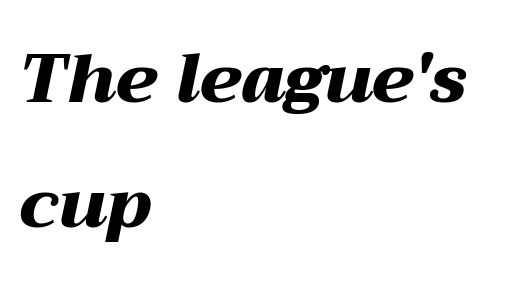
{"italic": "yes", "lean": "right", "slant_degrees": 12, "bold": "yes", "weight": "heavy", "width": "wide", "stroke_contrast": "medium", "x_height": "medium", "monospaced": "no", "underline": "no", "align": "left", "line_spacing_ratio": 1.81, "letter_spacing": "normal", "letter_spacing_em": 0.0, "glyph_px": 69}
